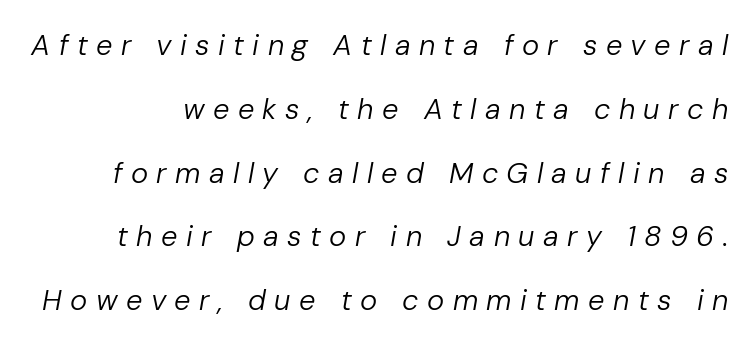
Q: Is the text bold? A: No.
Q: Is the text italic (slanted)? A: Yes, it leans right by about 10 degrees.
Q: Is the text underlined? A: No.
Q: Is the spacing between letters normal or unusually wide? A: Unusually wide.
Q: Is the spacing between lines tight, normal or loose? A: Loose.
Q: Width (condensed, normal, or wide)? A: Normal.
Q: Stroke contrast? A: Low.
Q: x-height? A: Medium.
Q: Monospaced? A: No.
